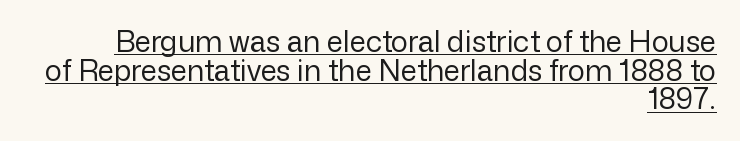
{"serif": "no", "italic": "no", "bold": "no", "weight": "regular", "width": "normal", "stroke_contrast": "low", "x_height": "medium", "monospaced": "no", "underline": "yes", "align": "right", "line_spacing": "tight", "line_spacing_ratio": 0.99, "letter_spacing": "normal", "letter_spacing_em": 0.0, "glyph_px": 29}
